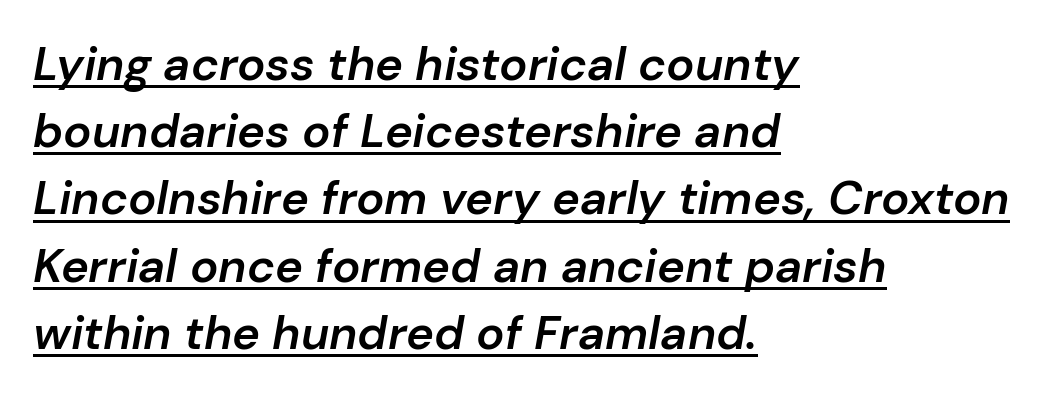
The image shows 47 px semibold type, italic (leaning right); set left-aligned, normal line spacing (1.43x), normal letter spacing, underlined; low stroke contrast and a medium x-height.
